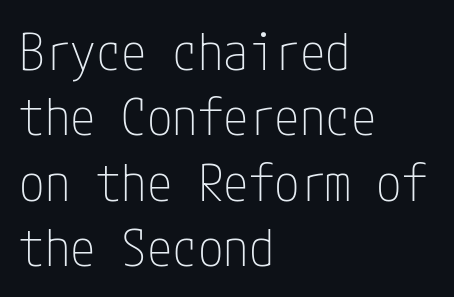
Q: Is the text bold? A: No.
Q: Is the text italic (slanted)? A: No, it is upright.
Q: Is the typeface a serif or a sans-serif typeface? A: Sans-serif.
Q: Is the text underlined? A: No.
Q: How is the paragraph aligned? A: Left-aligned.
Q: Is the spacing between letters normal or unusually wide? A: Normal.
Q: Is the spacing between lines tight, normal or loose? A: Normal.
Q: Width (condensed, normal, or wide)? A: Condensed.
Q: Stroke contrast? A: Low.
Q: x-height? A: Medium.
